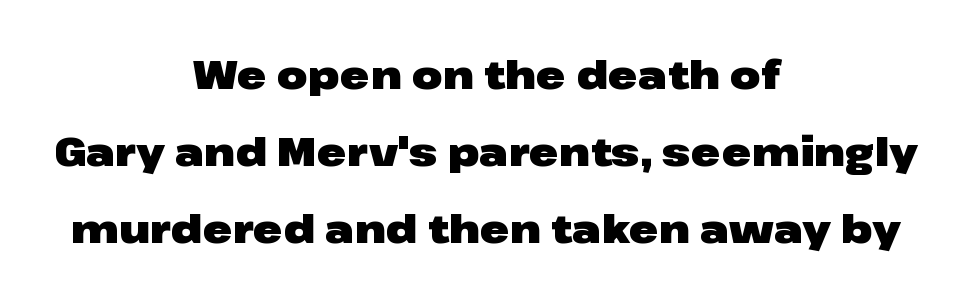
Q: Is the text bold? A: Yes.
Q: Is the text italic (slanted)? A: No, it is upright.
Q: Is the typeface a serif or a sans-serif typeface? A: Sans-serif.
Q: Is the text underlined? A: No.
Q: How is the paragraph aligned? A: Centered.
Q: Is the spacing between letters normal or unusually wide? A: Normal.
Q: Is the spacing between lines tight, normal or loose? A: Loose.
Q: Width (condensed, normal, or wide)? A: Wide.
Q: Stroke contrast? A: Low.
Q: x-height? A: Medium.
Q: Monospaced? A: No.
